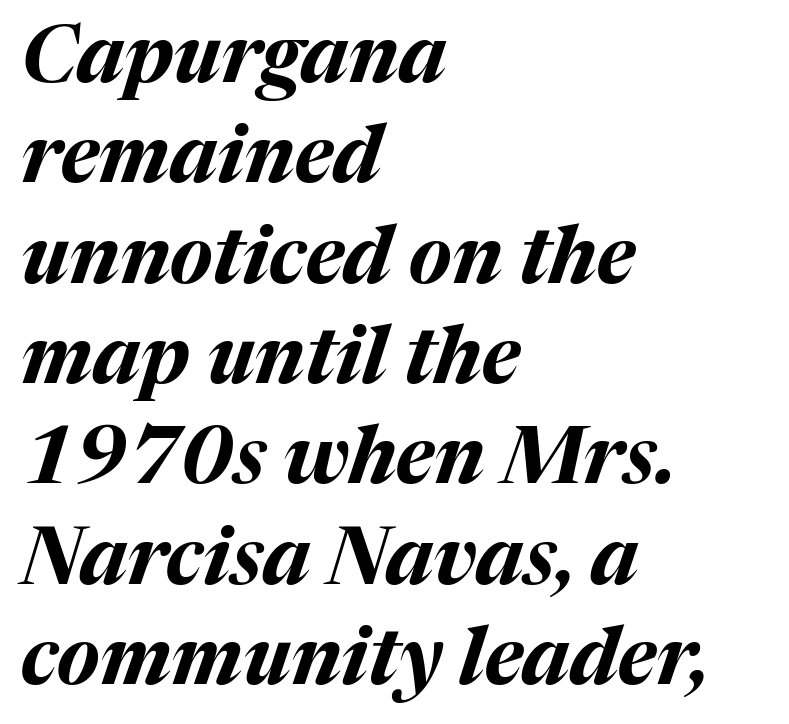
{"italic": "yes", "lean": "right", "slant_degrees": 17, "bold": "yes", "weight": "bold", "width": "normal", "stroke_contrast": "medium", "x_height": "medium", "monospaced": "no", "underline": "no", "align": "left", "line_spacing": "normal", "line_spacing_ratio": 1.27, "letter_spacing": "normal", "letter_spacing_em": 0.0, "glyph_px": 79}
